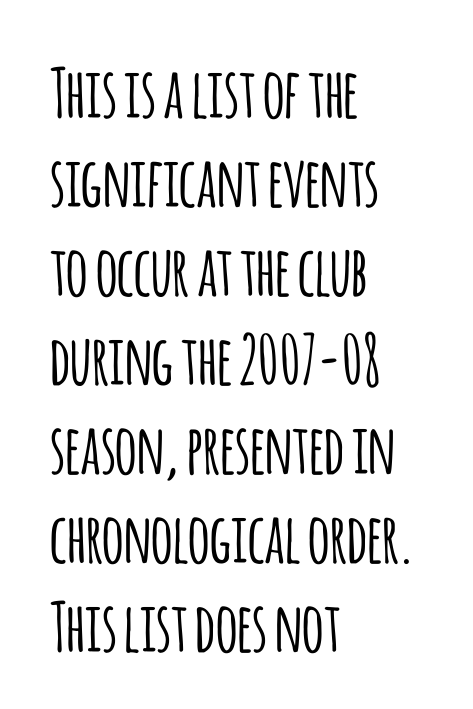
The font's upright variant was chosen for this text. The passage shown is typeset with a sans-serif family. Inter-character spacing is left at the font's built-in metrics. Do the characters align in a grid? No, the font is proportional. These lines are set flush left with a ragged right edge.
